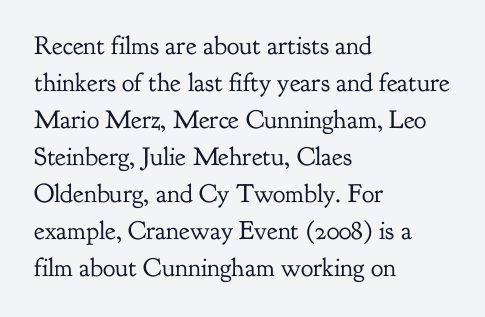
Q: Is the text bold? A: No.
Q: Is the text italic (slanted)? A: No, it is upright.
Q: Is the text underlined? A: No.
Q: How is the paragraph aligned? A: Left-aligned.
Q: Is the spacing between letters normal or unusually wide? A: Normal.
Q: Is the spacing between lines tight, normal or loose? A: Normal.
